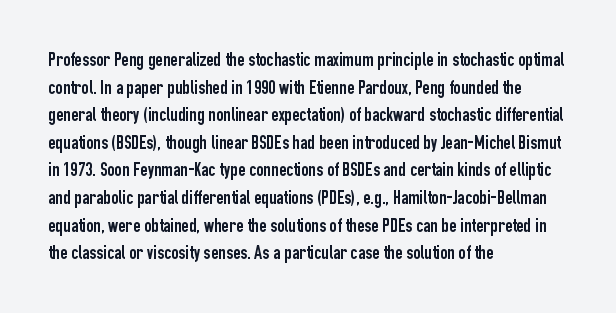
The image shows 20 px text type, upright; set left-aligned, normal line spacing (1.38x), normal letter spacing, not underlined.
